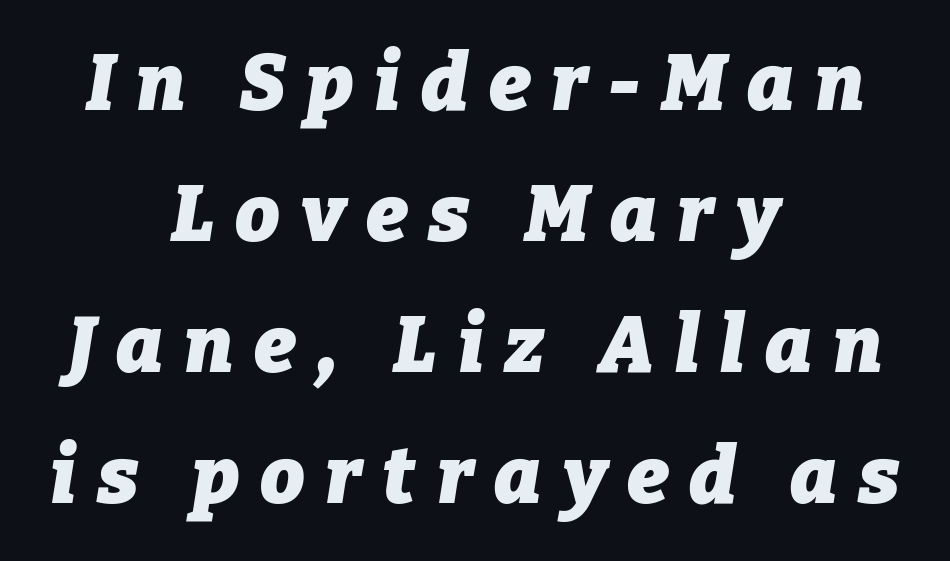
The image shows 79 px heavy type, italic (leaning right); set centered, normal line spacing (1.66x), unusually wide letter spacing (+0.26 em), not underlined; low stroke contrast and a medium x-height.
